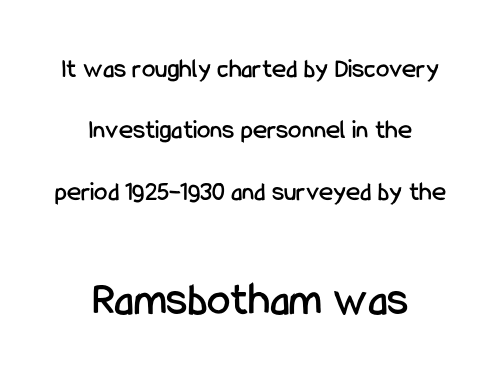
The letters in the lower block stand taller than those in the block above. Rows of type keep a wide berth in the vertical direction. Typographically, this falls in the sans-serif category. The compositor balanced each line on the midline.
